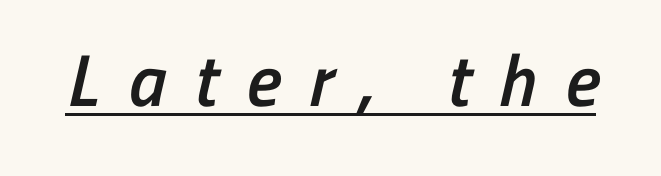
The image shows 73 px semibold, condensed sans-serif type; set unusually wide letter spacing (+0.39 em), underlined; low stroke contrast and a medium x-height.
